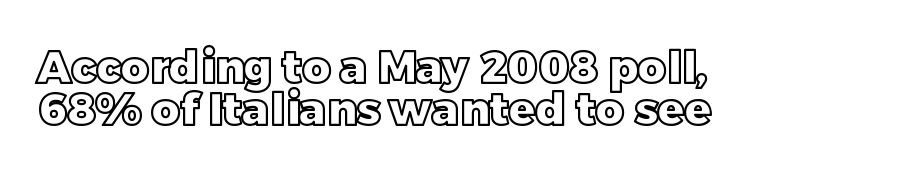
These lines were composed using upright roman letters. Think of a printed novel: that variable character pitch is what you see here. The text block is weighted toward the left margin, trailing off unevenly rightward. Baseline-to-baseline distance is barely more than the letter height. The passage shown has conventional tracking throughout. Honestly, there is no underline to notice here at all.
